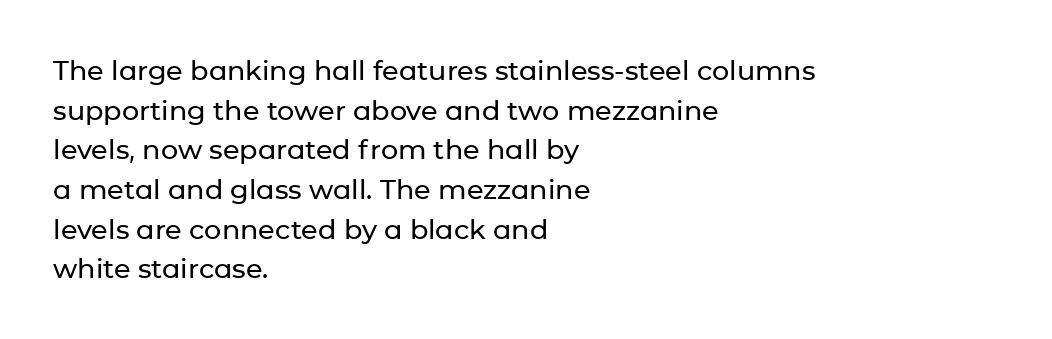
{"italic": "no", "underline": "no", "align": "left", "line_spacing": "normal", "line_spacing_ratio": 1.47, "letter_spacing": "normal", "letter_spacing_em": 0.0, "glyph_px": 27}
